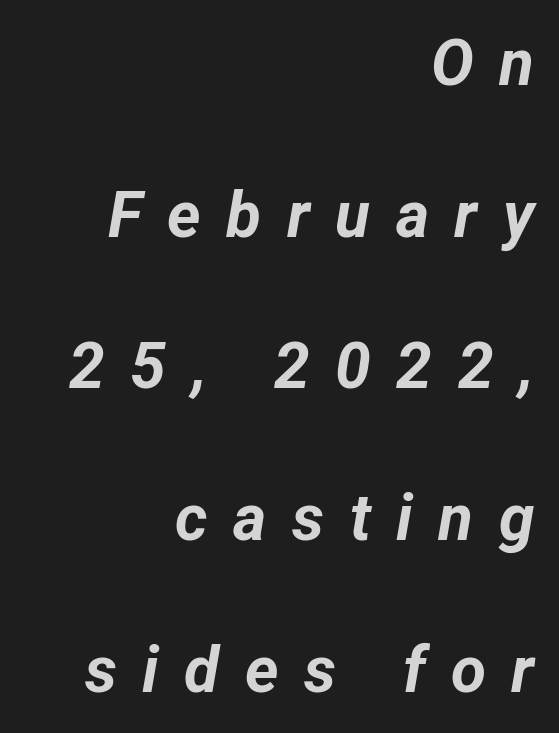
The image shows 64 px bold type, italic (leaning right); set right-aligned, loose line spacing (2.37x), unusually wide letter spacing (+0.4 em), not underlined; low stroke contrast and a medium x-height.
